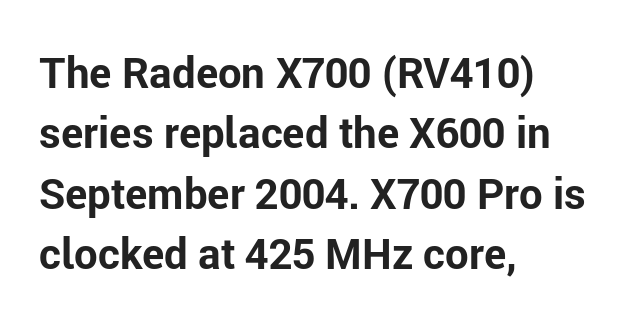
Alignment: flush left. The type is set solid horizontally, with unmodified tracking. Compared with an ordinary text face, these strokes are far heavier — a full bold. Examine the stroke ends and you'll find no serifs. The specimen reads as upright at a glance.
